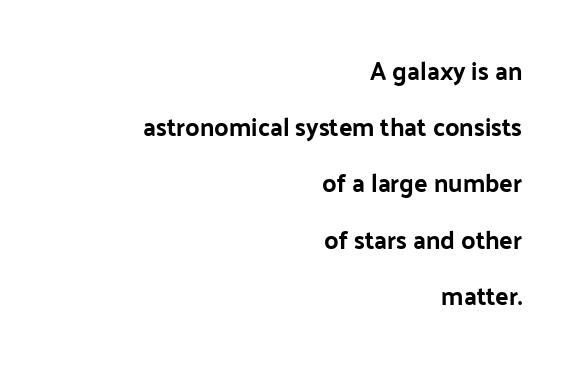
Q: Is the text bold? A: Yes.
Q: Is the text italic (slanted)? A: No, it is upright.
Q: Is the text underlined? A: No.
Q: How is the paragraph aligned? A: Right-aligned.
Q: Is the spacing between letters normal or unusually wide? A: Normal.
Q: Is the spacing between lines tight, normal or loose? A: Loose.
